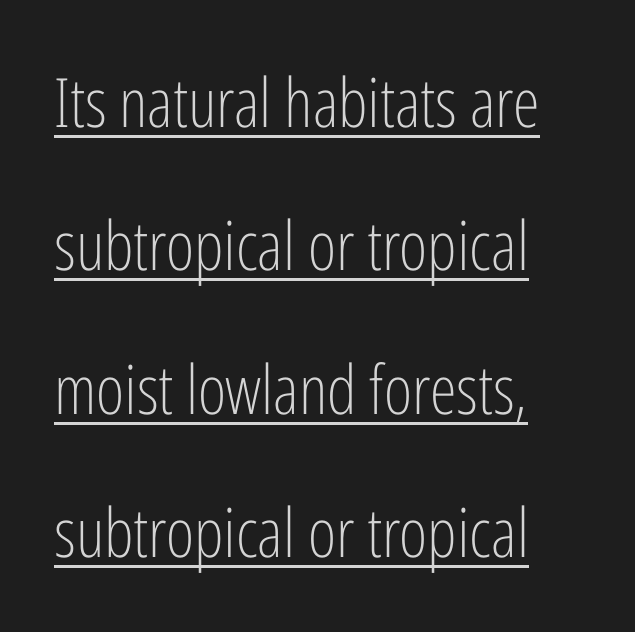
Regarding leading, the lines here are spaced well apart. The words here are underlined. You can tell from the bare stems that sans-serif type was used. Every character sits straight up, as roman type does. These lines stack with their left ends in a neat column. Note the varied advance widths — an 'i' is clearly narrower than an 'm'.
